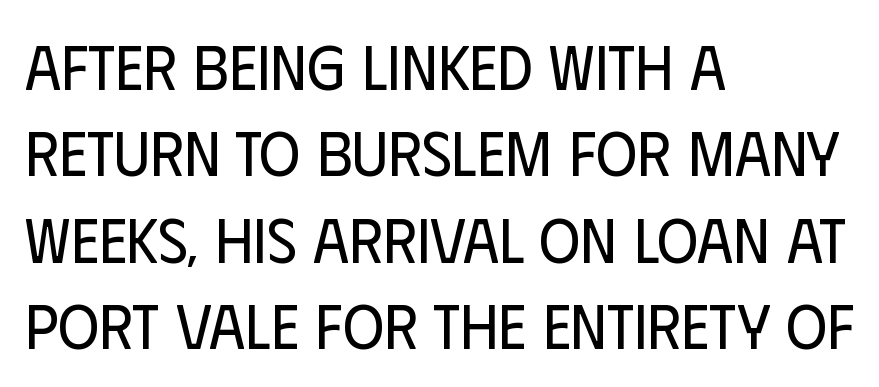
The image shows 63 px regular-weight, condensed sans-serif type, upright; set left-aligned, normal line spacing (1.37x), normal letter spacing, not underlined; low stroke contrast and a large x-height.
